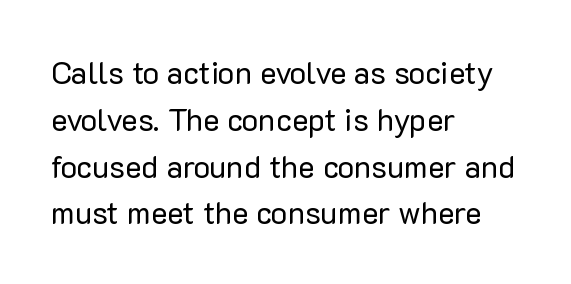
The face looks like a standard text weight, possibly lighter. The text block is weighted toward the left margin, trailing off unevenly rightward. Quick note: interline space is typical. The letters advance in unequal steps, a hallmark of proportional type.
